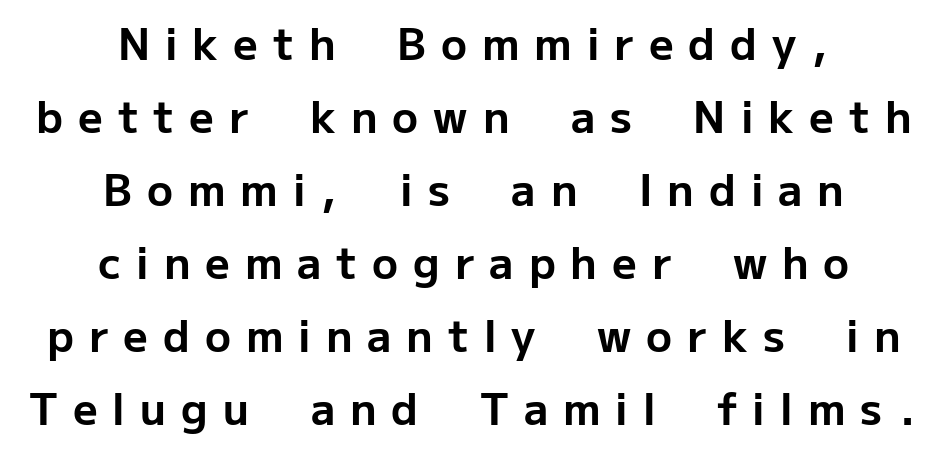
Q: Is the text bold? A: Yes.
Q: Is the text italic (slanted)? A: No, it is upright.
Q: Is the typeface a serif or a sans-serif typeface? A: Sans-serif.
Q: Is the text underlined? A: No.
Q: How is the paragraph aligned? A: Centered.
Q: Is the spacing between letters normal or unusually wide? A: Unusually wide.
Q: Is the spacing between lines tight, normal or loose? A: Normal.
Q: Width (condensed, normal, or wide)? A: Normal.
Q: Stroke contrast? A: Low.
Q: x-height? A: Medium.
Q: Monospaced? A: No.
